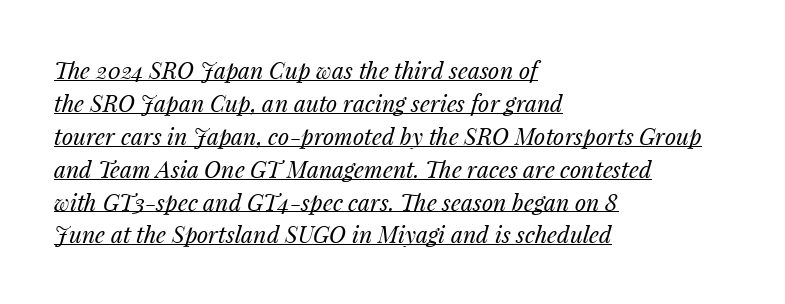
{"italic": "yes", "lean": "right", "slant_degrees": 14, "bold": "no", "underline": "yes", "align": "left", "line_spacing": "normal", "line_spacing_ratio": 1.43, "letter_spacing": "normal", "letter_spacing_em": 0.0, "glyph_px": 23}
